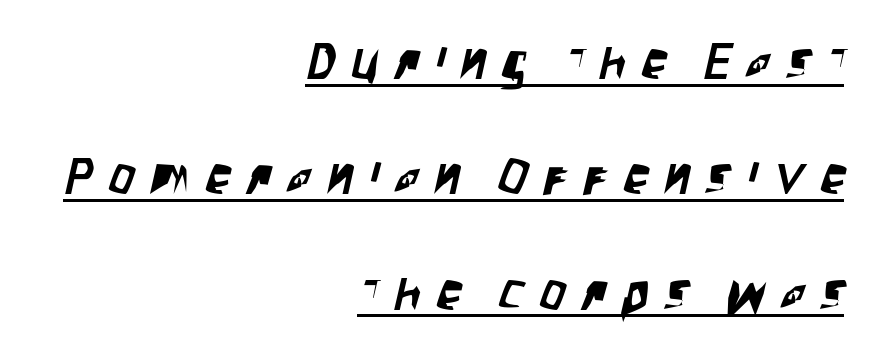
{"serif": "no", "width": "condensed", "stroke_contrast": "low", "x_height": "large", "monospaced": "no", "underline": "yes", "align": "right", "line_spacing": "loose", "line_spacing_ratio": 2.26, "letter_spacing": "wide", "letter_spacing_em": 0.31, "glyph_px": 51}
